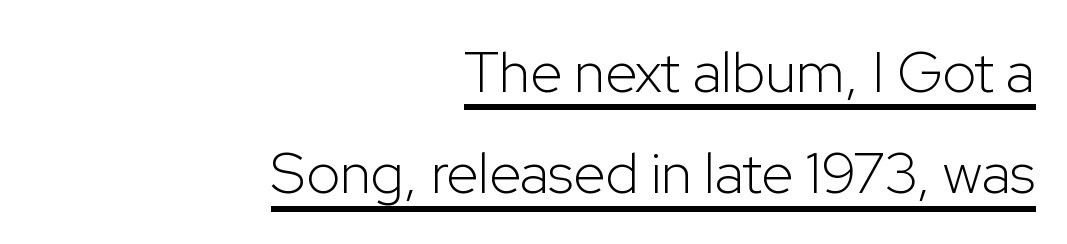
Q: Is the text bold? A: No.
Q: Is the text italic (slanted)? A: No, it is upright.
Q: Is the typeface a serif or a sans-serif typeface? A: Sans-serif.
Q: Is the text underlined? A: Yes.
Q: How is the paragraph aligned? A: Right-aligned.
Q: Is the spacing between letters normal or unusually wide? A: Normal.
Q: Width (condensed, normal, or wide)? A: Normal.
Q: Stroke contrast? A: Low.
Q: x-height? A: Medium.
Q: Monospaced? A: No.
